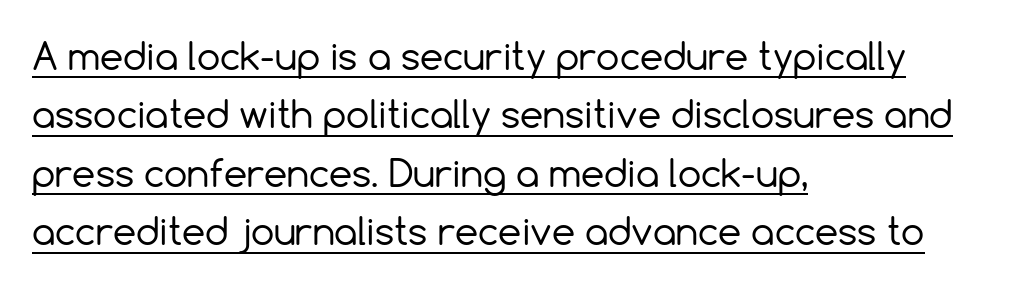
The image shows 37 px regular-weight sans-serif type, upright; set left-aligned, normal line spacing (1.58x), normal letter spacing, underlined; a medium x-height.
